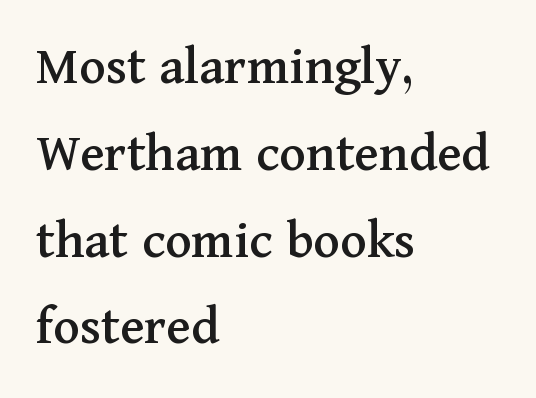
One-word summary of the alignment: left. It's the straight-up-and-down kind of type. Check where the strokes stop: tiny serifs finish them off. Regarding leading, the lines here are spaced in the standard way. Students, note that the glyphs here touch the page at normal intervals.
